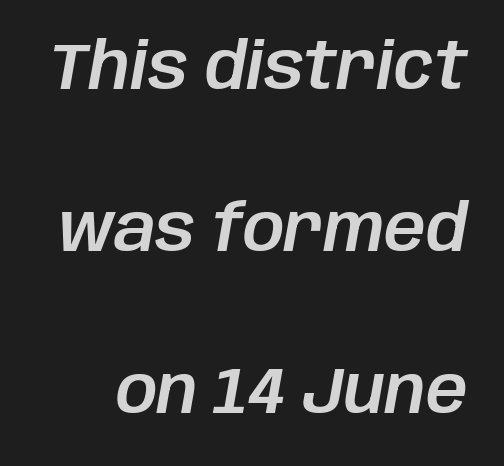
The line-height multiplier appears high, well above default. Between one letter and the next there's only the usual sliver of space. Plain, unruled lines of type. These lines are rendered in a variable-pitch font. Rendered with sloped, italic letterforms.
